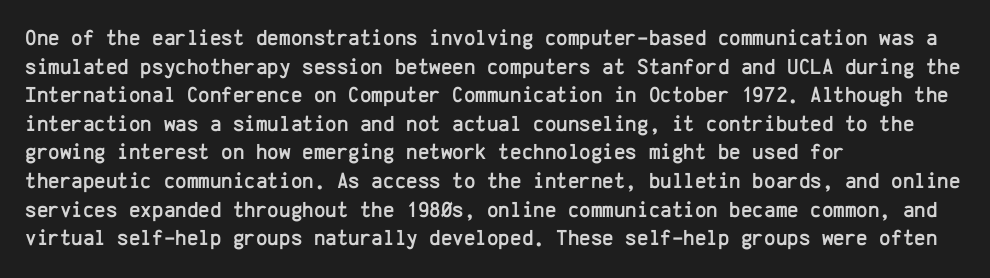
The image shows 22 px text type, upright; set left-aligned, normal line spacing (1.3x), normal letter spacing, not underlined.
